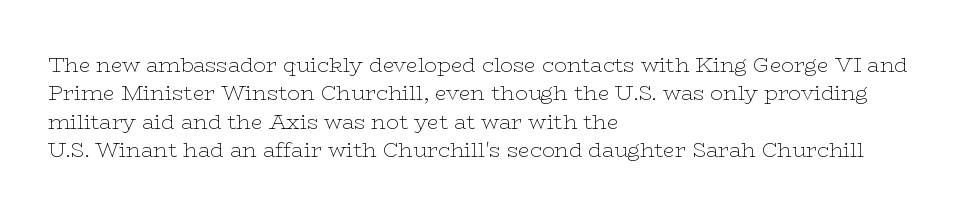
{"italic": "no", "bold": "no", "underline": "no", "align": "left", "line_spacing": "normal", "line_spacing_ratio": 1.35, "letter_spacing": "normal", "letter_spacing_em": 0.0, "glyph_px": 21}
